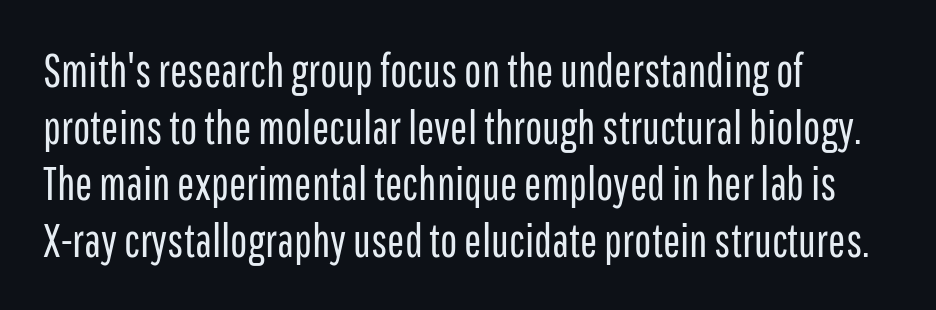
{"serif": "no", "italic": "no", "bold": "no", "weight": "regular", "width": "condensed", "stroke_contrast": "low", "x_height": "medium", "monospaced": "no", "underline": "no", "align": "left", "line_spacing_ratio": 1.23, "letter_spacing": "normal", "letter_spacing_em": 0.0, "glyph_px": 46}
